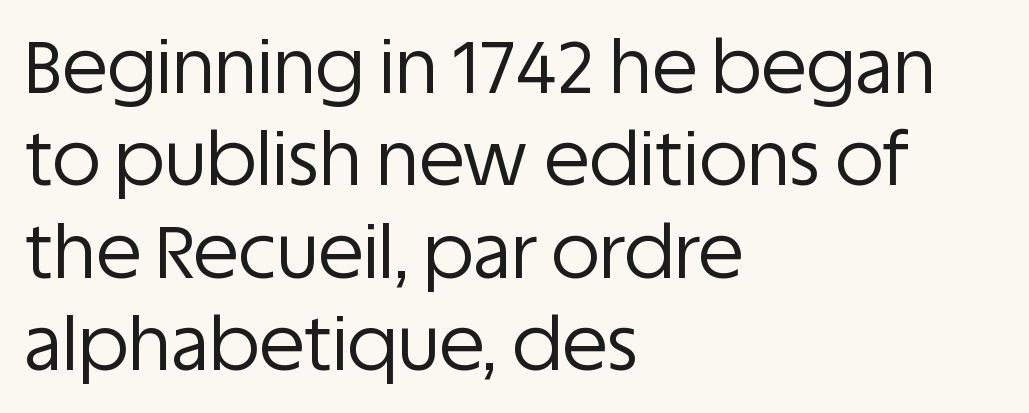
The image shows 74 px regular-weight sans-serif type, upright; set left-aligned, normal line spacing (1.25x), normal letter spacing, not underlined; low stroke contrast and a large x-height.
